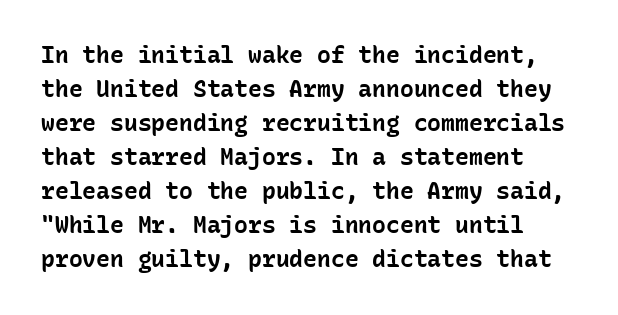
Q: Is the text bold? A: Yes.
Q: Is the text italic (slanted)? A: No, it is upright.
Q: Is the text underlined? A: No.
Q: Is the spacing between letters normal or unusually wide? A: Normal.
Q: Is the spacing between lines tight, normal or loose? A: Normal.
